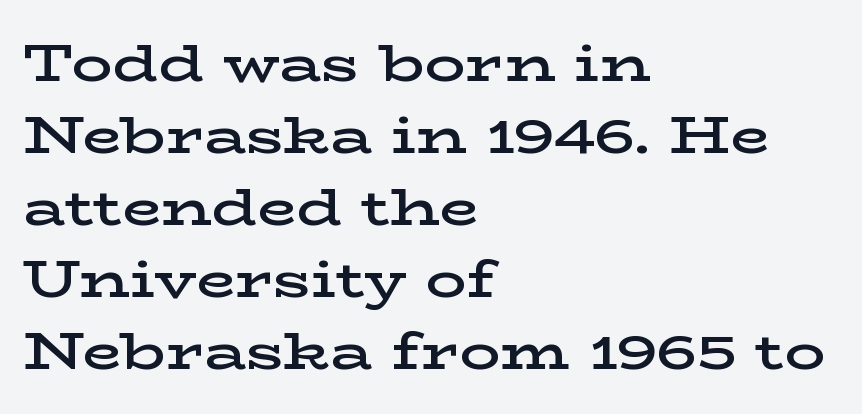
The strip under each line holds only bare page. Observe the serifs anchoring each vertical stroke in this sample. Leading: standard. The passage is arranged the way most books set body copy — flush left. Designer's note — italics off, roman on. A bit beefed up — I'd call it semibold rather than bold.
